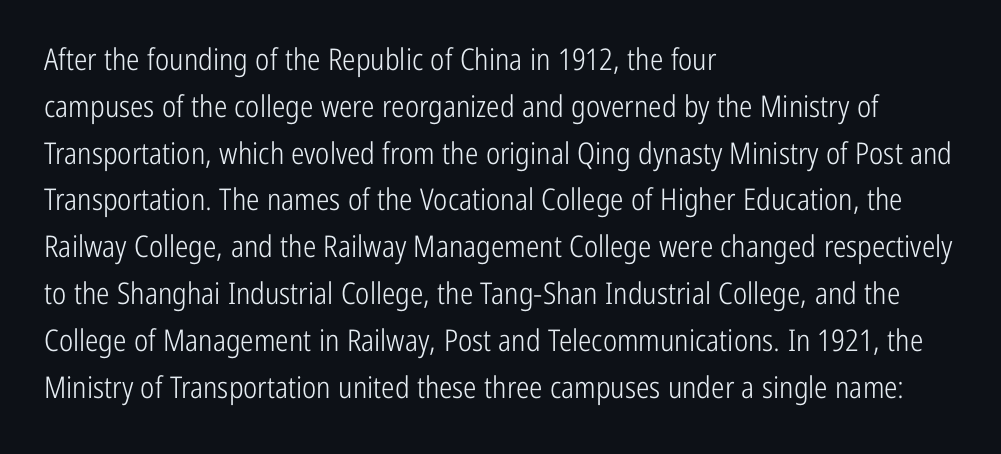
The image shows 30 px light, condensed sans-serif type, upright; set left-aligned, normal line spacing (1.56x), normal letter spacing, not underlined; low stroke contrast and a medium x-height.
